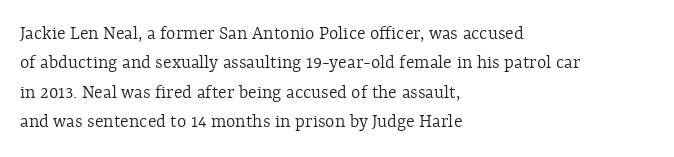
{"italic": "no", "bold": "no", "underline": "no", "align": "left", "line_spacing": "normal", "line_spacing_ratio": 1.47, "letter_spacing": "normal", "letter_spacing_em": 0.0, "glyph_px": 20}
